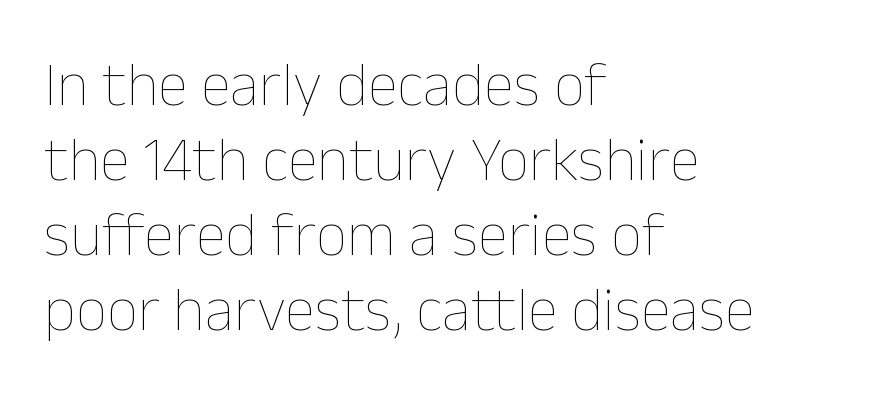
Each word holds together tightly as a unit, with standard inter-letter gaps. Varying glyph widths throughout — classic text-font behaviour. Characters remain perfectly vertical along every line. Descenders hang freely into open space. Weight: regular or lighter. These lines stack with their left ends in a neat column.
